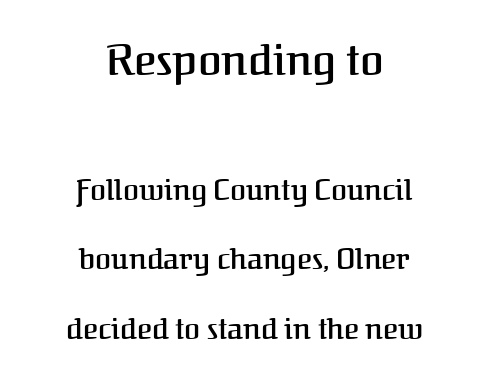
Serif or sans? Serif — the stroke terminals have little feet. Weight check: semibold — heavier than regular, not quite bold. Interline gaps are noticeably wide in this sample. Here the designer chose a conventional face with non-uniform glyph widths. Plain, unruled lines of type.
